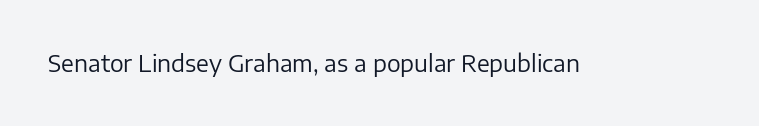
The image shows 23 px text type, upright; set normal letter spacing, not underlined.
